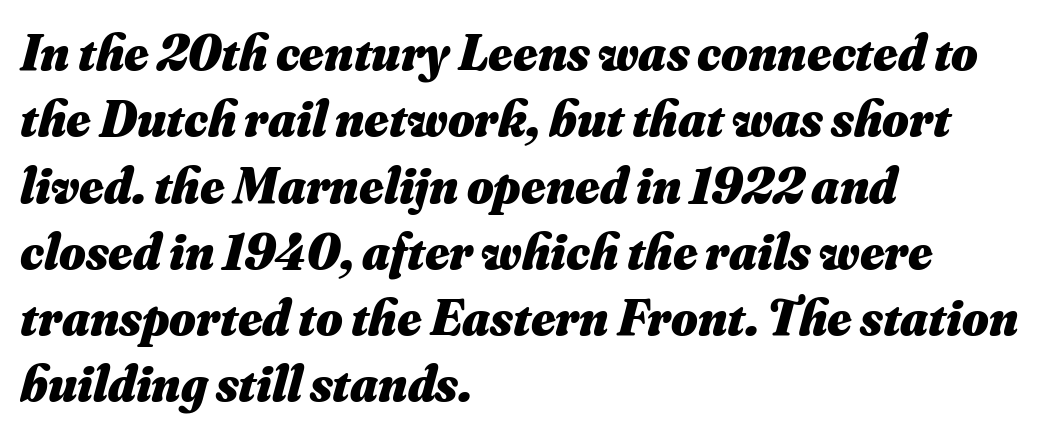
The image shows 51 px heavy type, italic (leaning right); set left-aligned, normal line spacing (1.3x), normal letter spacing, not underlined; medium stroke contrast and a small x-height.
